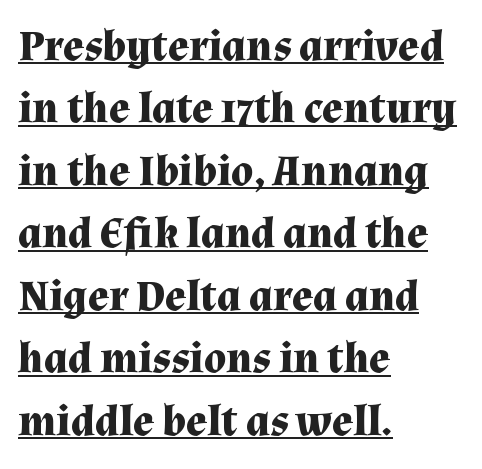
The image shows 44 px bold serif type, upright; set left-aligned, normal line spacing (1.42x), normal letter spacing, underlined; medium stroke contrast and a medium x-height.
